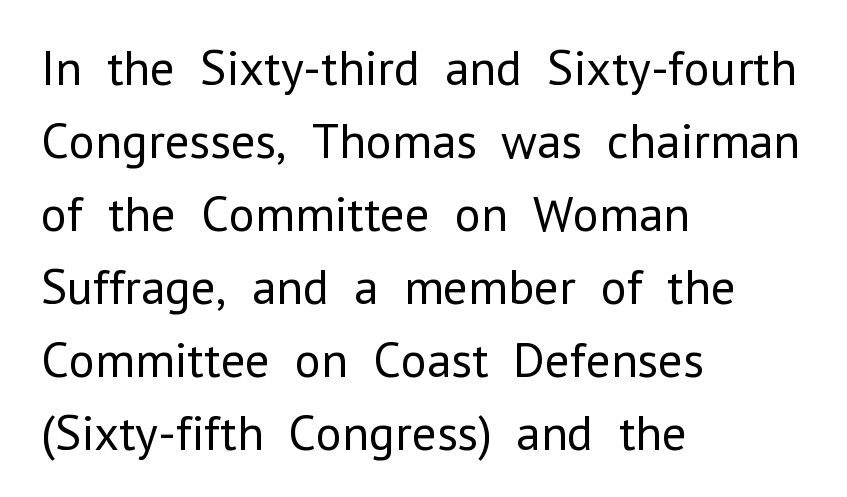
Q: Is the text bold? A: No.
Q: Is the text italic (slanted)? A: No, it is upright.
Q: Is the typeface a serif or a sans-serif typeface? A: Sans-serif.
Q: Is the text underlined? A: No.
Q: How is the paragraph aligned? A: Left-aligned.
Q: Is the spacing between letters normal or unusually wide? A: Normal.
Q: Is the spacing between lines tight, normal or loose? A: Normal.
Q: Width (condensed, normal, or wide)? A: Normal.
Q: Stroke contrast? A: Low.
Q: x-height? A: Medium.
Q: Monospaced? A: No.
